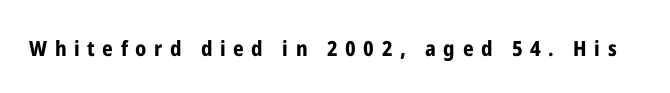
Type without underlining. Do the letters lean? They stand straight. Letter spacing: wide. This is heavy type, rendered in bold.
